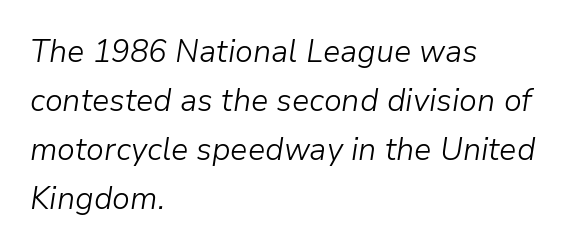
The gap between lines stays unmarked. Looks like regular typesetting: each glyph gets only the width it needs. Slant detected: the letters are inclined. The strokes are not fattened; the text isn't bold.
